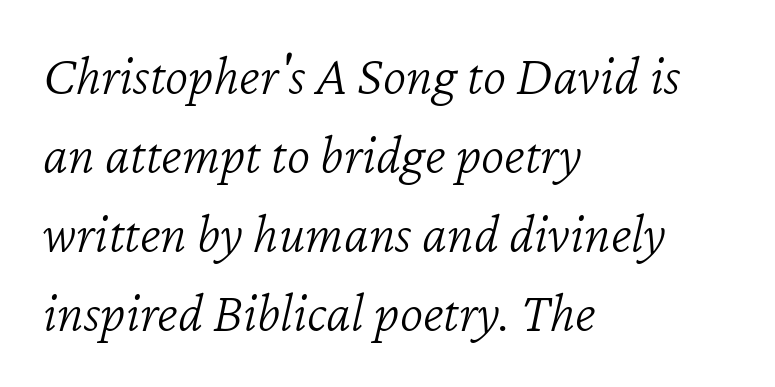
Q: Is the text bold? A: No.
Q: Is the text italic (slanted)? A: Yes, it leans right by about 12 degrees.
Q: Is the text underlined? A: No.
Q: How is the paragraph aligned? A: Left-aligned.
Q: Is the spacing between letters normal or unusually wide? A: Normal.
Q: Is the spacing between lines tight, normal or loose? A: Normal.
Q: Width (condensed, normal, or wide)? A: Normal.
Q: Stroke contrast? A: Low.
Q: x-height? A: Medium.
Q: Monospaced? A: No.
